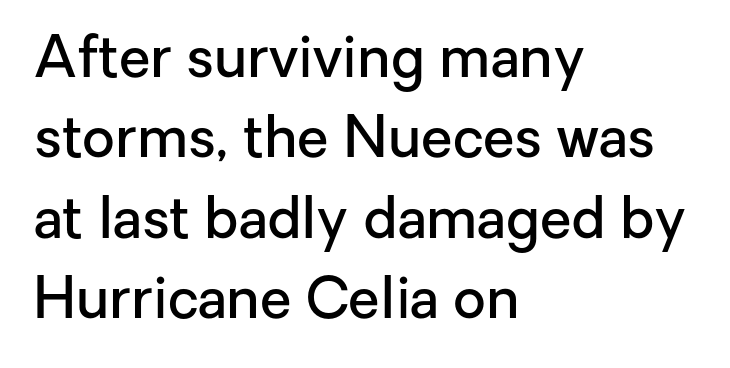
The image shows 57 px semibold sans-serif type, upright; set left-aligned, normal line spacing (1.41x), normal letter spacing, not underlined; low stroke contrast and a medium x-height.
